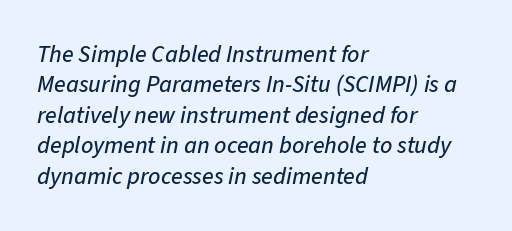
Q: Is the text italic (slanted)? A: Yes, it leans right by about 11 degrees.
Q: Is the text underlined? A: No.
Q: How is the paragraph aligned? A: Left-aligned.
Q: Is the spacing between letters normal or unusually wide? A: Normal.
Q: Is the spacing between lines tight, normal or loose? A: Normal.
